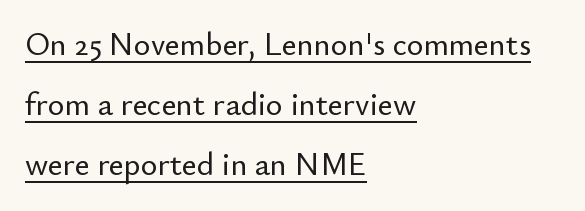
Q: Is the text italic (slanted)? A: No, it is upright.
Q: Is the typeface a serif or a sans-serif typeface? A: Sans-serif.
Q: Is the text underlined? A: Yes.
Q: How is the paragraph aligned? A: Left-aligned.
Q: Is the spacing between letters normal or unusually wide? A: Normal.
Q: Width (condensed, normal, or wide)? A: Normal.
Q: Stroke contrast? A: Low.
Q: x-height? A: Small.
Q: Monospaced? A: No.
